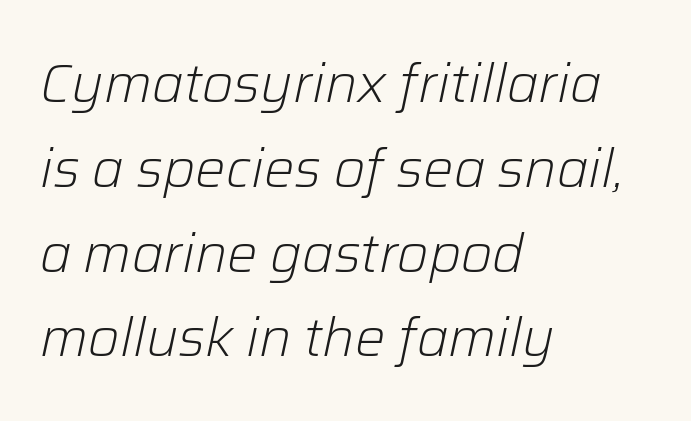
Q: Is the text bold? A: No.
Q: Is the text italic (slanted)? A: Yes, it leans right by about 12 degrees.
Q: Is the text underlined? A: No.
Q: How is the paragraph aligned? A: Left-aligned.
Q: Is the spacing between letters normal or unusually wide? A: Normal.
Q: Is the spacing between lines tight, normal or loose? A: Normal.
Q: Width (condensed, normal, or wide)? A: Normal.
Q: Stroke contrast? A: Low.
Q: x-height? A: Medium.
Q: Monospaced? A: No.
